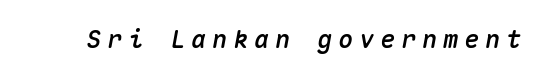
Here the glyphs are tracked loosely, breaking word shapes into spaced letters. You can tell it's italic because the verticals aren't actually vertical. Underlining? Definitely not there.
